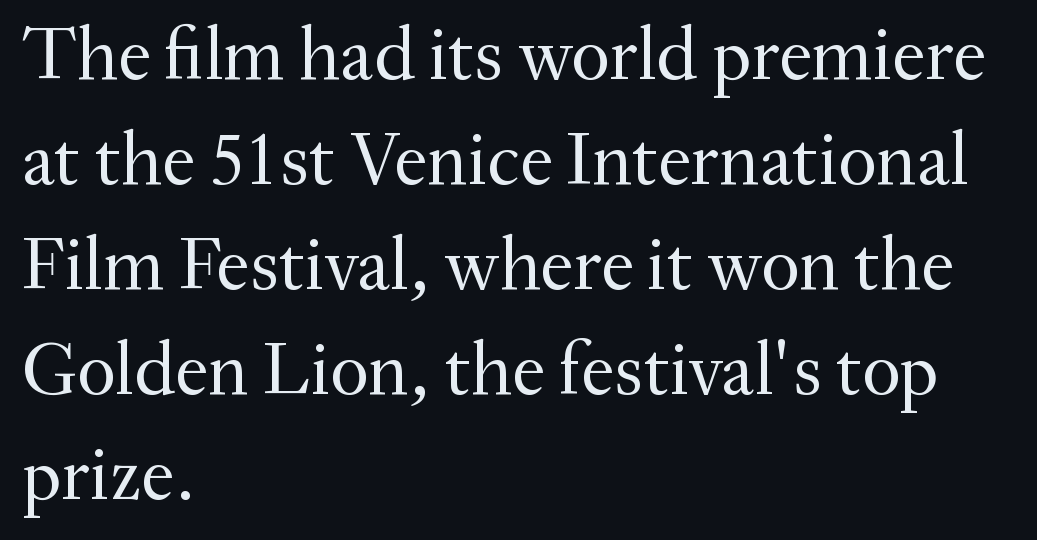
The type is set solid horizontally, with unmodified tracking. The passage shown is not underscored anywhere. Is the block centered? No — it sits flush against the left margin. Whoever set this chose a conventional vertical rhythm.
